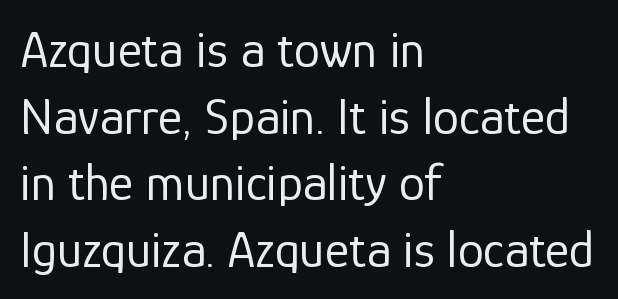
{"serif": "no", "italic": "no", "bold": "no", "weight": "regular", "width": "normal", "stroke_contrast": "low", "x_height": "medium", "monospaced": "no", "underline": "no", "align": "left", "line_spacing": "normal", "line_spacing_ratio": 1.28, "letter_spacing": "normal", "letter_spacing_em": 0.0, "glyph_px": 52}
